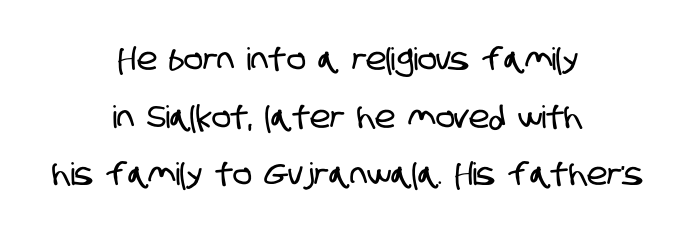
{"serif": "no", "width": "condensed", "stroke_contrast": "low", "x_height": "large", "monospaced": "no", "underline": "no", "align": "center", "line_spacing_ratio": 1.86, "letter_spacing": "normal", "letter_spacing_em": 0.0, "glyph_px": 31}
